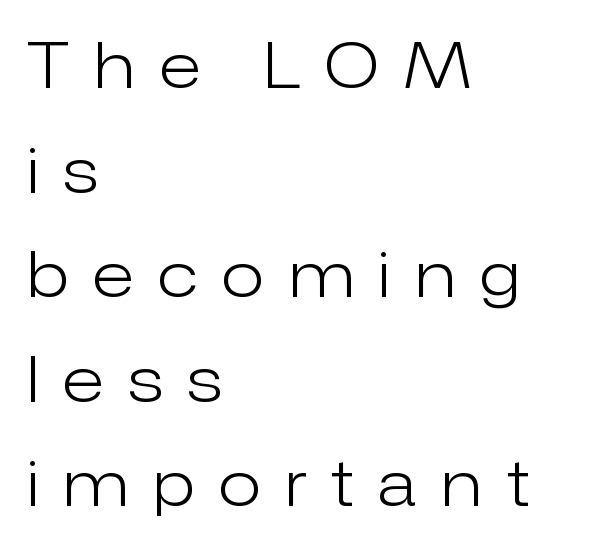
{"serif": "no", "italic": "no", "bold": "no", "weight": "light", "width": "normal", "stroke_contrast": "low", "x_height": "medium", "monospaced": "no", "underline": "no", "align": "left", "line_spacing": "normal", "line_spacing_ratio": 1.66, "letter_spacing": "wide", "letter_spacing_em": 0.39, "glyph_px": 63}
